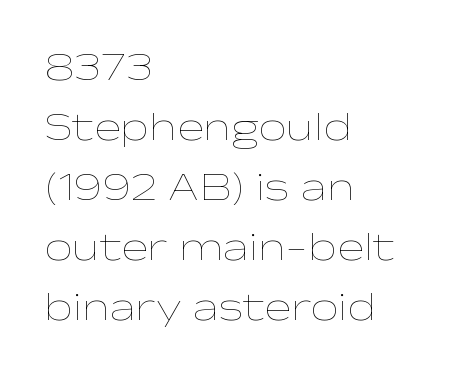
Each letter keeps its own natural width here, so spacing adapts to shape. Compared with a centered layout, this one pins lines to the left instead. Inter-character spacing is left at the font's built-in metrics. Anything drawn beneath the words? Only blank space. Posture: vertical. Normally led — the rows are evenly, conventionally spaced.
